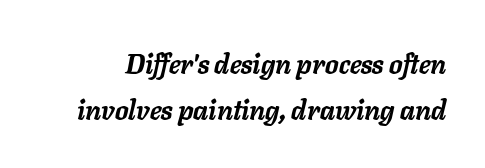
Descenders are the only things crossing below the line. Regular leading. Observe the lean: these are italic letterforms. On the weight axis this lands at bold, roughly 700. Standard letterfit; no display-style spreading of the glyphs.
